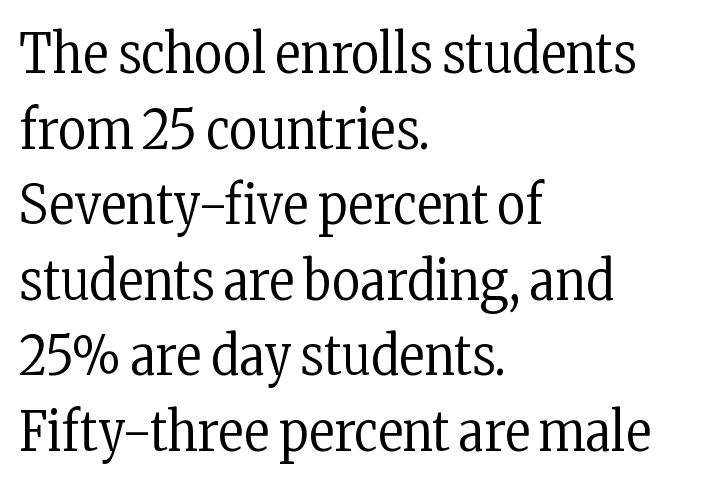
The paragraph has a hard left edge and a soft right edge. The rendering uses natural spacing where letterforms have individual widths. A typesetter would call this leading conventional body-copy spacing. Spacing between characters is what you'd get straight out of the box.
